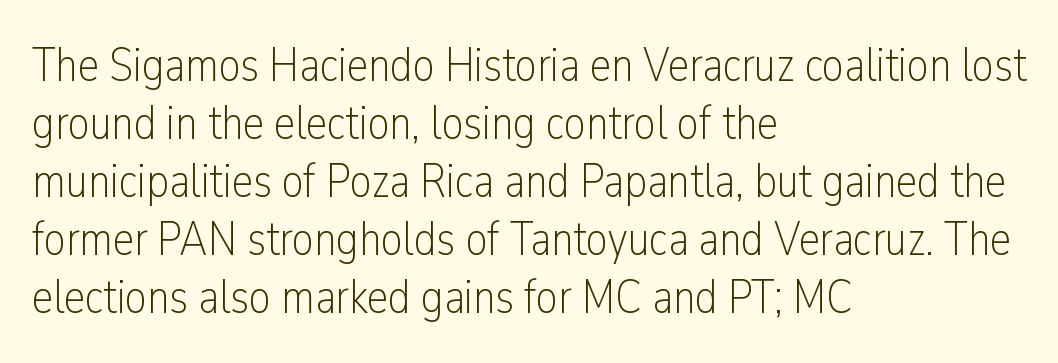
Q: Is the text bold? A: No.
Q: Is the text italic (slanted)? A: No, it is upright.
Q: Is the typeface a serif or a sans-serif typeface? A: Sans-serif.
Q: Is the text underlined? A: No.
Q: How is the paragraph aligned? A: Left-aligned.
Q: Is the spacing between letters normal or unusually wide? A: Normal.
Q: Width (condensed, normal, or wide)? A: Condensed.
Q: Stroke contrast? A: Low.
Q: x-height? A: Medium.
Q: Monospaced? A: No.
